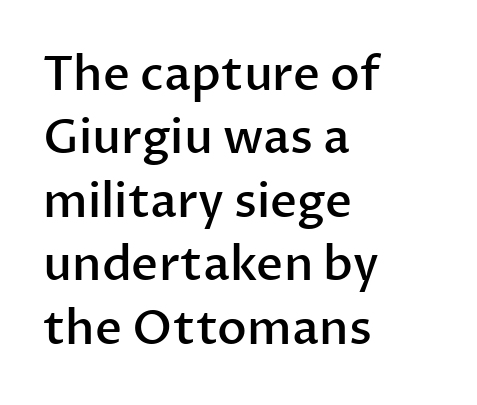
{"serif": "no", "italic": "no", "bold": "semi", "weight": "semibold", "width": "normal", "stroke_contrast": "low", "x_height": "medium", "monospaced": "no", "underline": "no", "align": "left", "line_spacing": "normal", "line_spacing_ratio": 1.35, "letter_spacing": "normal", "letter_spacing_em": 0.0, "glyph_px": 47}
